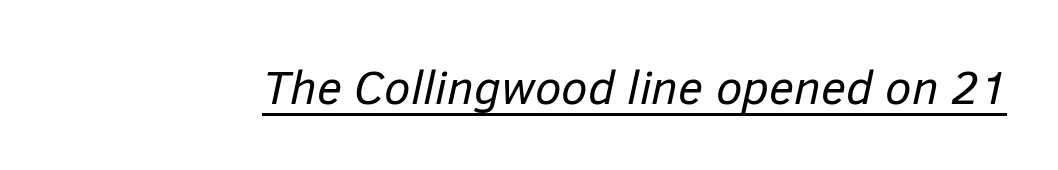
{"italic": "yes", "lean": "right", "slant_degrees": 12, "bold": "no", "weight": "regular", "width": "normal", "stroke_contrast": "low", "x_height": "medium", "monospaced": "no", "underline": "yes", "letter_spacing": "normal", "letter_spacing_em": 0.0, "glyph_px": 48}
